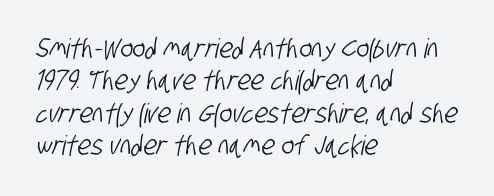
The image shows 27 px text type; set left-aligned, line spacing 1.2x, normal letter spacing, not underlined.
